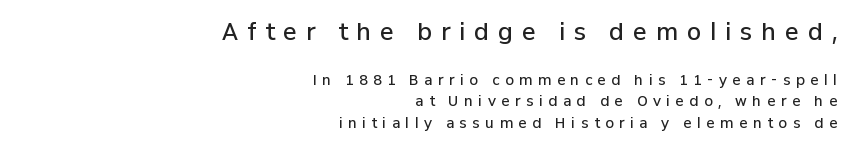
The rendering uses a semibold face; strokes are thickened but not to full bold. Descender tails drop into unmarked territory. Is the lower block the larger one? No — the upper block carries the bigger type. The vertical gap from one line to the next is medium. Where is the straight margin? On the right.
